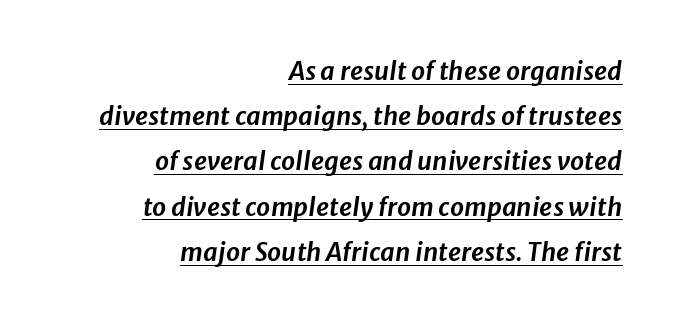
Q: Is the text italic (slanted)? A: Yes, it leans right by about 8 degrees.
Q: Is the text underlined? A: Yes.
Q: How is the paragraph aligned? A: Right-aligned.
Q: Is the spacing between letters normal or unusually wide? A: Normal.
